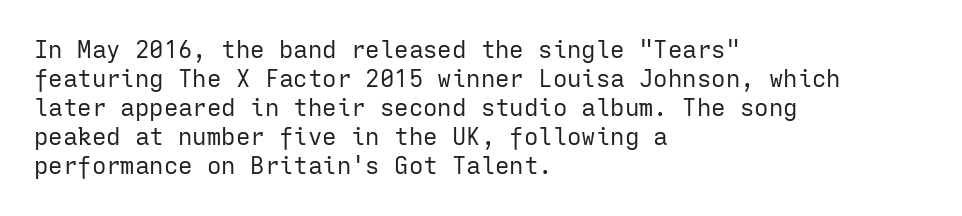
{"italic": "no", "bold": "no", "underline": "no", "align": "left", "line_spacing_ratio": 1.21, "letter_spacing": "normal", "letter_spacing_em": 0.0, "glyph_px": 24}
